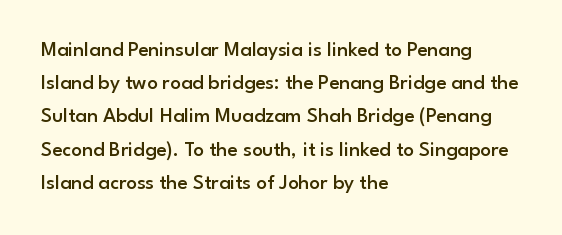
The image shows 21 px text type, upright; set left-aligned, normal line spacing (1.58x), normal letter spacing, not underlined.
